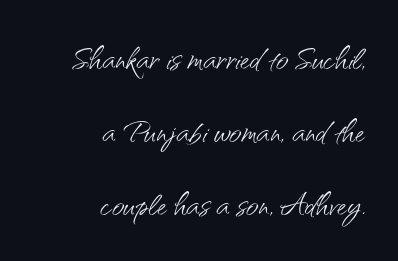
The face used here is proportionally spaced, like ordinary book or web type. The type family on display is of the sans-serif kind. No extra ink here — the face is not bold. Reading down the column, the eye jumps a familiar distance to each next line. All the whitespace from short lines collects on the left.
